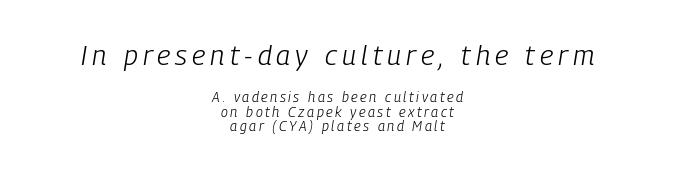
{"italic": "yes", "lean": "right", "slant_degrees": 9, "bold": "no", "weight": "light", "width": "condensed", "stroke_contrast": "low", "x_height": "medium", "monospaced": "no", "underline": "no", "align": "center", "line_spacing": "tight", "line_spacing_ratio": 1.03, "larger_block": "first", "size_ratio": 2.0, "glyph_px": 28}
